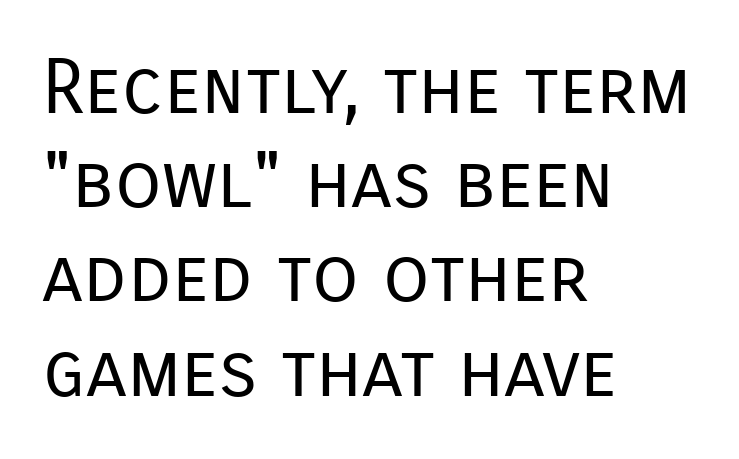
This sample has the flowing, uneven cadence of proportional lettering. You can tell it's not italic because the verticals are truly vertical. Each stroke keeps to a modest, everyday thickness or less. Students, note that the glyphs here touch the page at normal intervals. The rag falls on the right side of this text block. The glyphs in this specimen are sans serif.
